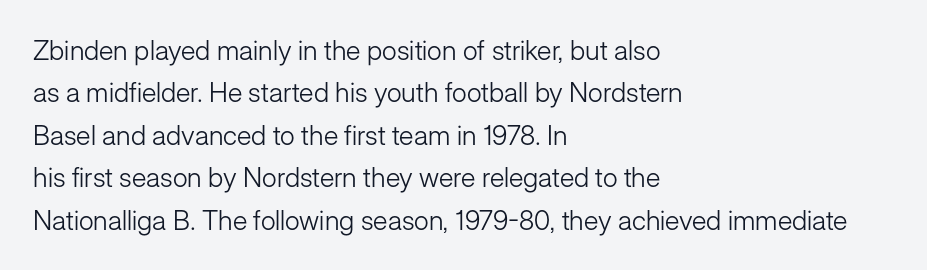
Q: Is the text bold? A: No.
Q: Is the text italic (slanted)? A: No, it is upright.
Q: Is the text underlined? A: No.
Q: How is the paragraph aligned? A: Left-aligned.
Q: Is the spacing between letters normal or unusually wide? A: Normal.
Q: Is the spacing between lines tight, normal or loose? A: Normal.
